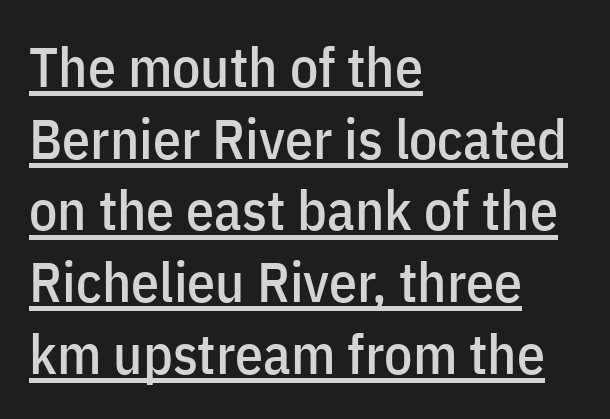
Q: Is the text italic (slanted)? A: No, it is upright.
Q: Is the typeface a serif or a sans-serif typeface? A: Sans-serif.
Q: Is the text underlined? A: Yes.
Q: How is the paragraph aligned? A: Left-aligned.
Q: Is the spacing between letters normal or unusually wide? A: Normal.
Q: Is the spacing between lines tight, normal or loose? A: Normal.
Q: Width (condensed, normal, or wide)? A: Condensed.
Q: Stroke contrast? A: Low.
Q: x-height? A: Medium.
Q: Monospaced? A: No.
